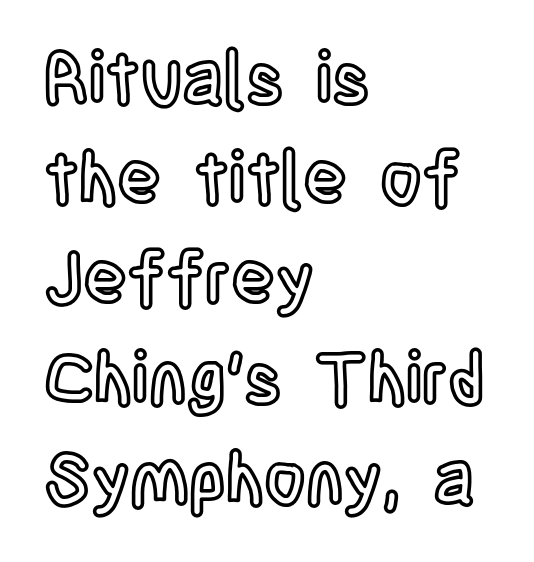
The image shows 72 px condensed type, upright; set left-aligned, normal line spacing (1.39x), normal letter spacing, not underlined; a large x-height.
